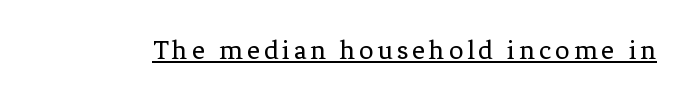
The image shows 29 px regular-weight serif type, upright; set underlined; low stroke contrast and a medium x-height.
